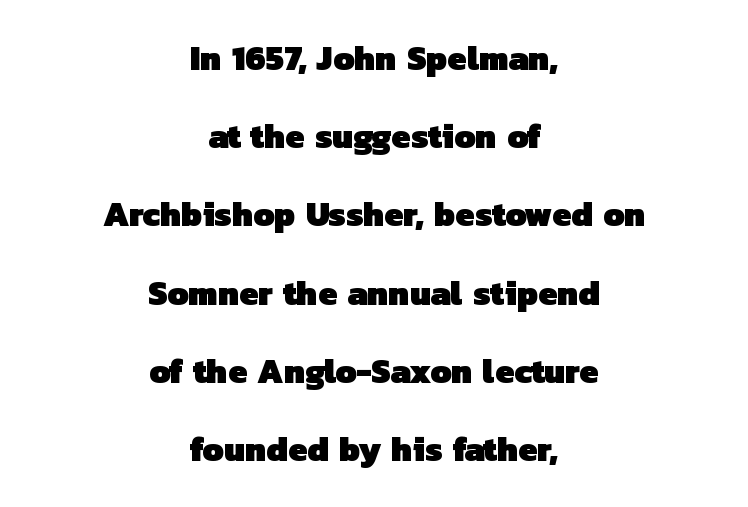
Q: Is the text bold? A: Yes.
Q: Is the typeface a serif or a sans-serif typeface? A: Sans-serif.
Q: Is the text underlined? A: No.
Q: How is the paragraph aligned? A: Centered.
Q: Is the spacing between letters normal or unusually wide? A: Normal.
Q: Is the spacing between lines tight, normal or loose? A: Loose.
Q: Width (condensed, normal, or wide)? A: Normal.
Q: Stroke contrast? A: Low.
Q: x-height? A: Medium.
Q: Monospaced? A: No.
